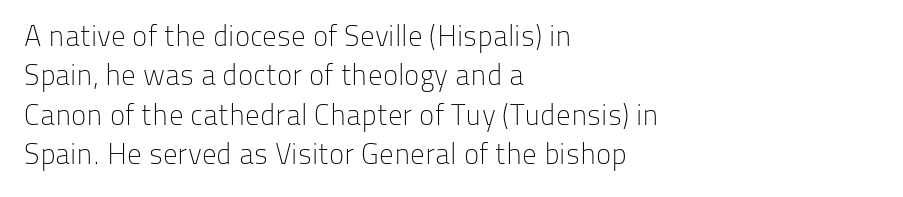
The string is rendered with underlining switched off. Summary of vertical rhythm: regular, with standard interline spacing. Typographically, this falls in the sans-serif category. Typeset ragged right — the left edge is the straight one.
